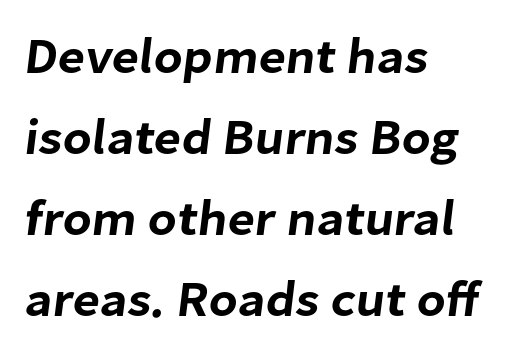
The image shows 50 px sans-serif type; set left-aligned, normal line spacing (1.62x), normal letter spacing, not underlined; low stroke contrast and a medium x-height.
